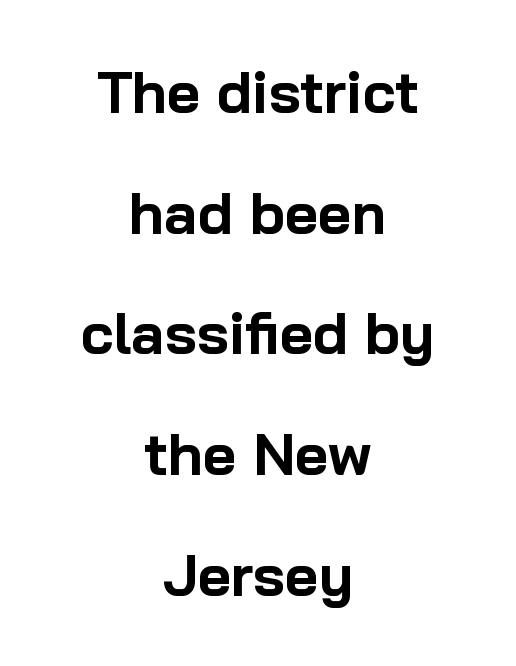
Q: Is the text bold? A: Yes.
Q: Is the text italic (slanted)? A: No, it is upright.
Q: Is the typeface a serif or a sans-serif typeface? A: Sans-serif.
Q: Is the text underlined? A: No.
Q: How is the paragraph aligned? A: Centered.
Q: Is the spacing between letters normal or unusually wide? A: Normal.
Q: Is the spacing between lines tight, normal or loose? A: Loose.
Q: Width (condensed, normal, or wide)? A: Normal.
Q: Stroke contrast? A: Low.
Q: x-height? A: Medium.
Q: Monospaced? A: No.
